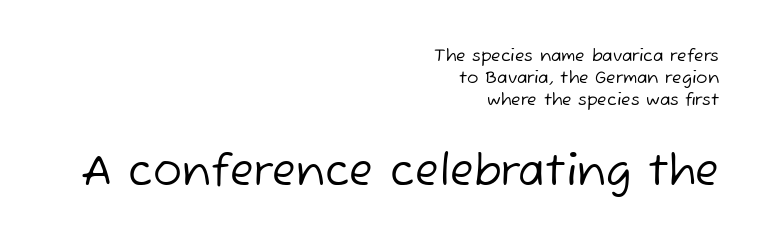
Q: Is the text bold? A: No.
Q: Is the typeface a serif or a sans-serif typeface? A: Sans-serif.
Q: Is the text underlined? A: No.
Q: How is the paragraph aligned? A: Right-aligned.
Q: Is the spacing between letters normal or unusually wide? A: Normal.
Q: Is the spacing between lines tight, normal or loose? A: Normal.
Q: Which block of text is set in a larger size, the first (top) or the second (bottom)? A: The second (bottom) one.
Q: Width (condensed, normal, or wide)? A: Normal.
Q: Stroke contrast? A: Low.
Q: x-height? A: Medium.
Q: Monospaced? A: No.
